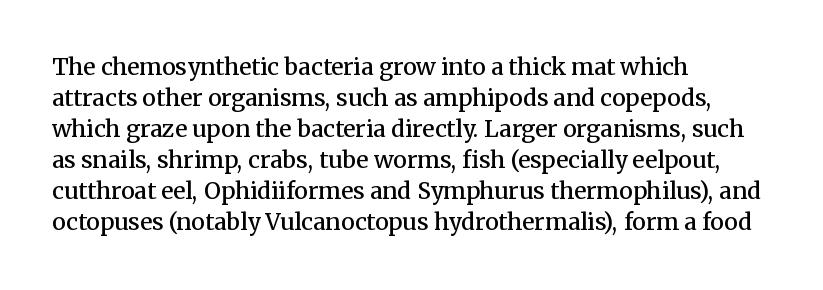
{"italic": "no", "bold": "semi", "underline": "no", "align": "left", "line_spacing": "normal", "line_spacing_ratio": 1.35, "letter_spacing": "normal", "letter_spacing_em": 0.0, "glyph_px": 23}
